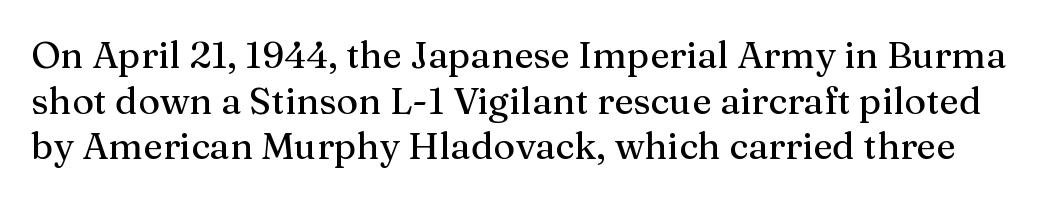
{"serif": "yes", "italic": "no", "width": "normal", "stroke_contrast": "medium", "x_height": "medium", "monospaced": "no", "underline": "no", "line_spacing_ratio": 1.23, "letter_spacing": "normal", "letter_spacing_em": 0.0, "glyph_px": 37}
